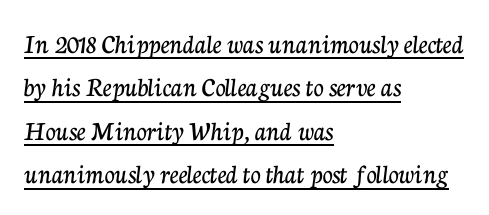
{"serif": "yes", "width": "normal", "stroke_contrast": "low", "x_height": "medium", "monospaced": "no", "underline": "yes", "align": "left", "line_spacing": "normal", "line_spacing_ratio": 1.55, "letter_spacing": "normal", "letter_spacing_em": 0.0, "glyph_px": 28}
